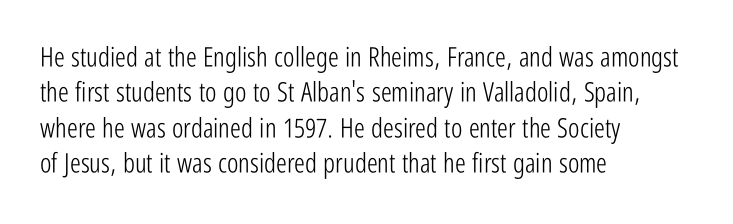
{"italic": "no", "bold": "no", "underline": "no", "align": "left", "line_spacing": "normal", "line_spacing_ratio": 1.31, "letter_spacing": "normal", "letter_spacing_em": 0.0, "glyph_px": 27}
